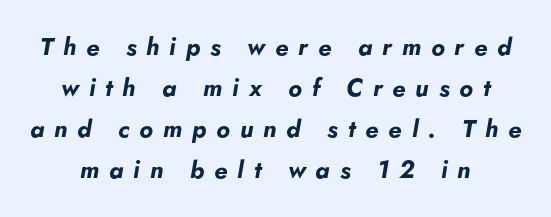
This rendering widens character spacing well past its baseline value. These lines were composed using italics. Typographic density is high because the face is bold. Descender tails drop into unmarked territory.
